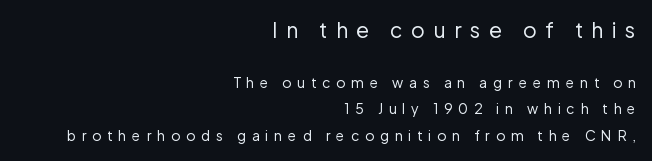
Caption: upper text group enlarged, lower text group reduced. The paragraph has a hard right edge and a soft left edge. This sample uses expanded letter spacing, leaving extra air between glyphs. Is the stroke heavy? The answer is a plain regular-or-lighter.
